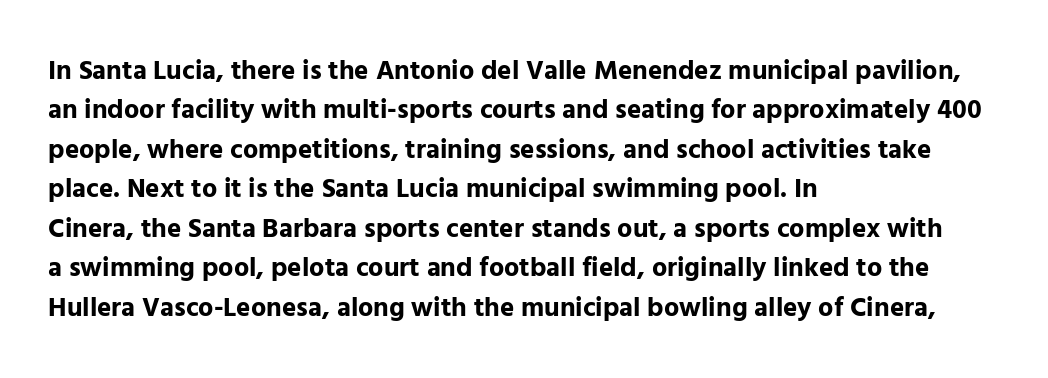
{"italic": "no", "bold": "yes", "underline": "no", "align": "left", "line_spacing": "normal", "line_spacing_ratio": 1.46, "letter_spacing": "normal", "letter_spacing_em": 0.0, "glyph_px": 27}
